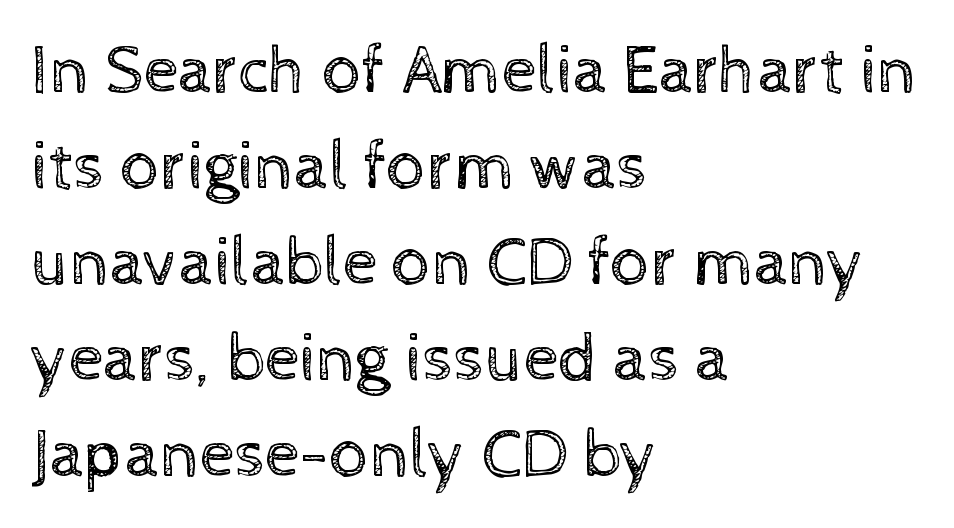
The typesetting does not lean heavy: it is not bold. Anything drawn beneath the words? Only blank space. Compared with typical body copy, the letter spacing here is the same. The font's upright variant was chosen for this text. You could not count columns in this text — the font is proportionally spaced.
